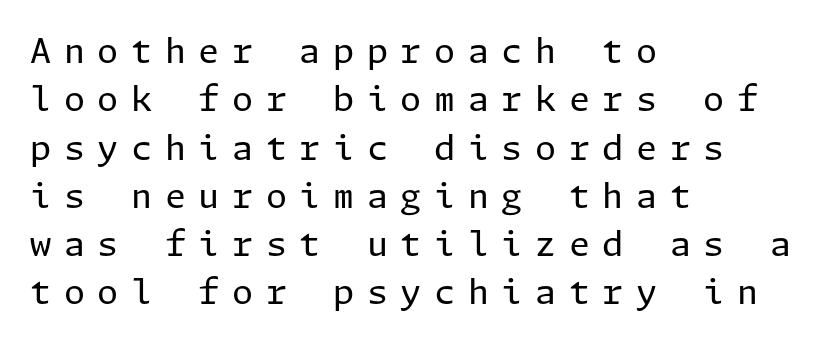
{"serif": "no", "italic": "no", "bold": "no", "weight": "regular", "width": "normal", "stroke_contrast": "low", "x_height": "medium", "underline": "no", "align": "left", "line_spacing": "normal", "line_spacing_ratio": 1.42, "letter_spacing": "wide", "letter_spacing_em": 0.37, "glyph_px": 34}
